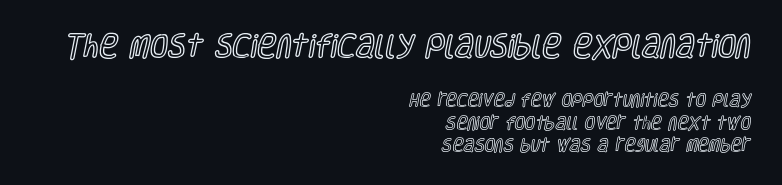
Short note: letters normally spaced. The rendering uses a moderate line-height, typical for paragraphs. Letters rest on an invisible, unmarked baseline.
